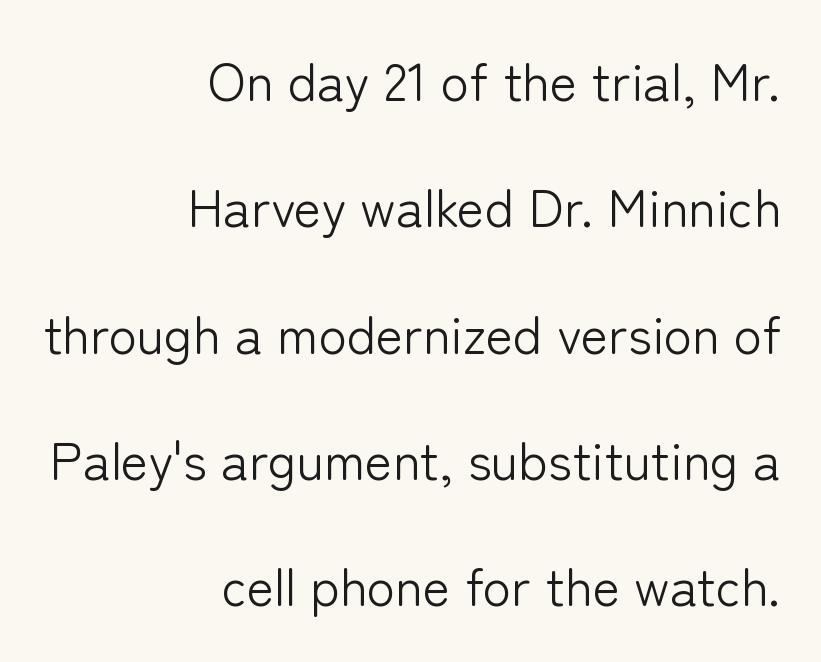
Q: Is the text bold? A: No.
Q: Is the text italic (slanted)? A: No, it is upright.
Q: Is the typeface a serif or a sans-serif typeface? A: Sans-serif.
Q: Is the text underlined? A: No.
Q: How is the paragraph aligned? A: Right-aligned.
Q: Is the spacing between letters normal or unusually wide? A: Normal.
Q: Is the spacing between lines tight, normal or loose? A: Loose.
Q: Width (condensed, normal, or wide)? A: Normal.
Q: Stroke contrast? A: Low.
Q: x-height? A: Medium.
Q: Monospaced? A: No.
